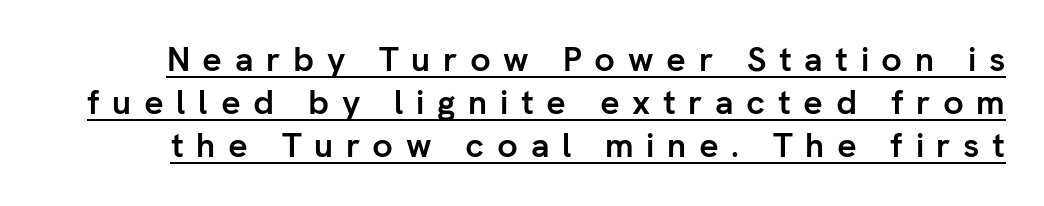
Characters follow at a spacing far wider than the type designer built in. The passage shown stacks its lines at a standard gap. Summary of weight: heavy, a full bold. This is underlined copy, the kind a proofreader might mark for attention. This is the regular roman posture of the typeface.
